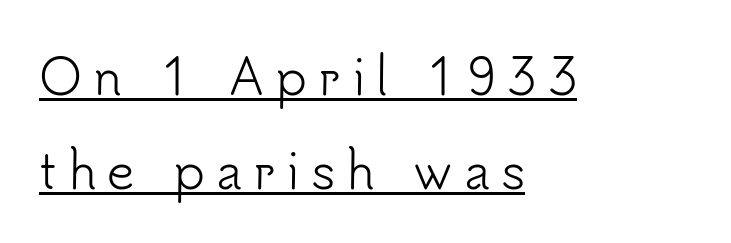
{"serif": "no", "italic": "no", "bold": "no", "weight": "light", "width": "normal", "stroke_contrast": "low", "x_height": "small", "monospaced": "no", "underline": "yes", "align": "left", "line_spacing": "loose", "line_spacing_ratio": 1.96, "letter_spacing": "wide", "letter_spacing_em": 0.23, "glyph_px": 48}
